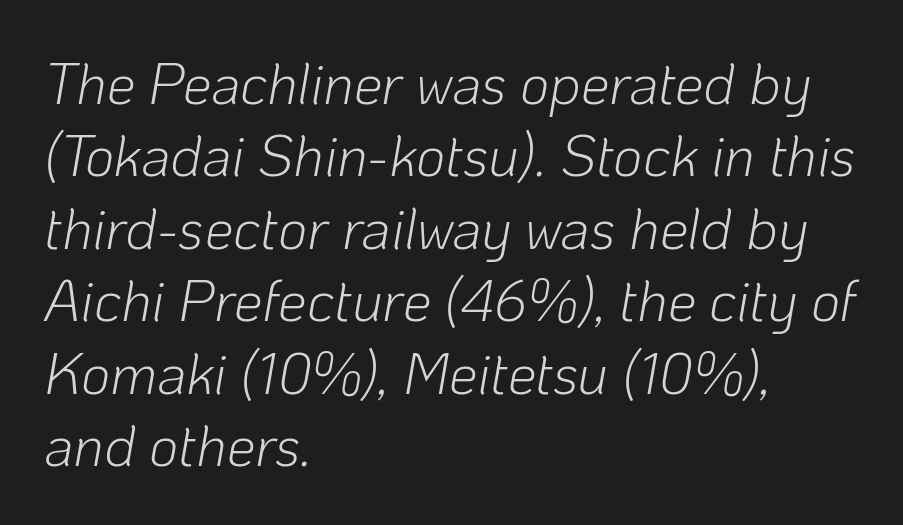
The image shows 57 px light type, italic (leaning right); set left-aligned, normal line spacing (1.27x), normal letter spacing, not underlined; low stroke contrast and a medium x-height.
